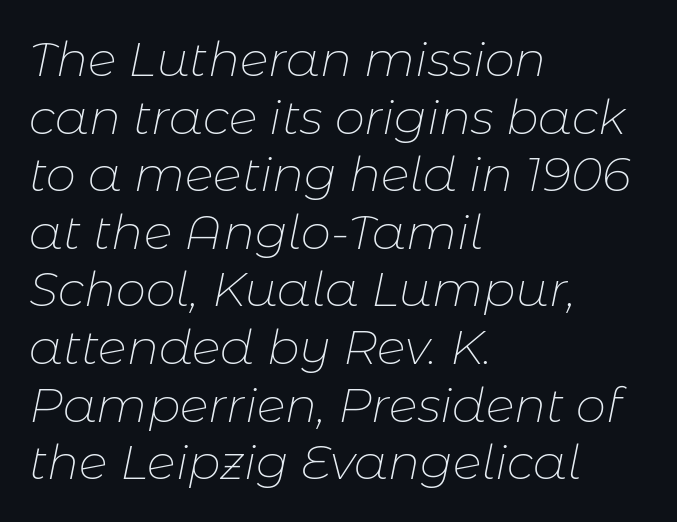
Q: Is the text bold? A: No.
Q: Is the text italic (slanted)? A: Yes, it leans right by about 11 degrees.
Q: Is the text underlined? A: No.
Q: How is the paragraph aligned? A: Left-aligned.
Q: Is the spacing between letters normal or unusually wide? A: Normal.
Q: Width (condensed, normal, or wide)? A: Normal.
Q: Stroke contrast? A: Low.
Q: x-height? A: Medium.
Q: Monospaced? A: No.
